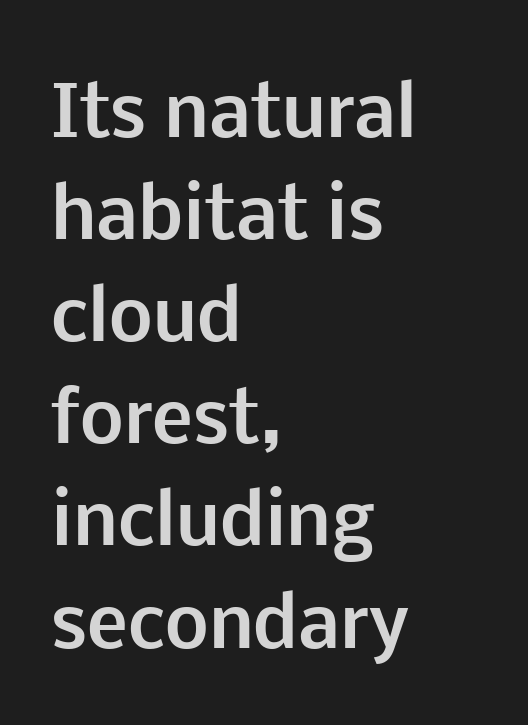
The image shows 69 px bold sans-serif type, upright; set left-aligned, normal line spacing (1.48x), normal letter spacing, not underlined; low stroke contrast and a medium x-height.
